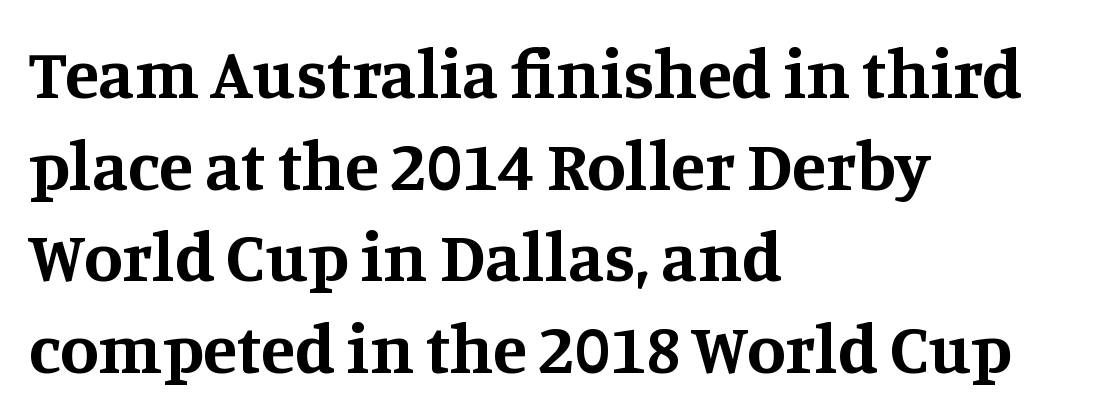
The image shows 70 px bold serif type, upright; set left-aligned, normal line spacing (1.31x), normal letter spacing, not underlined; medium stroke contrast and a large x-height.
